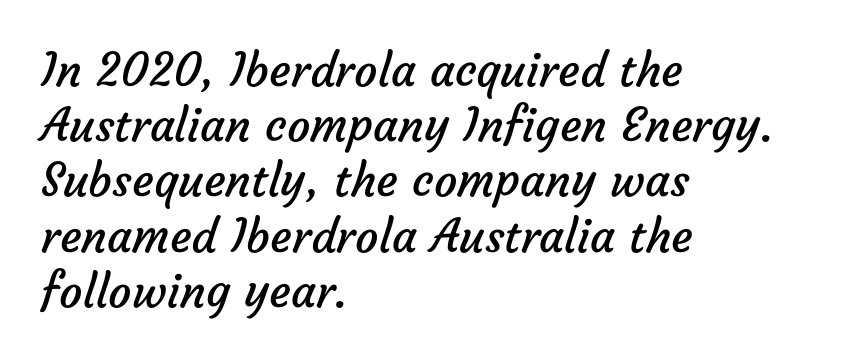
{"serif": "no", "bold": "no", "weight": "regular", "width": "normal", "stroke_contrast": "low", "x_height": "medium", "monospaced": "no", "underline": "no", "align": "left", "line_spacing_ratio": 1.2, "letter_spacing": "normal", "letter_spacing_em": 0.0, "glyph_px": 46}
